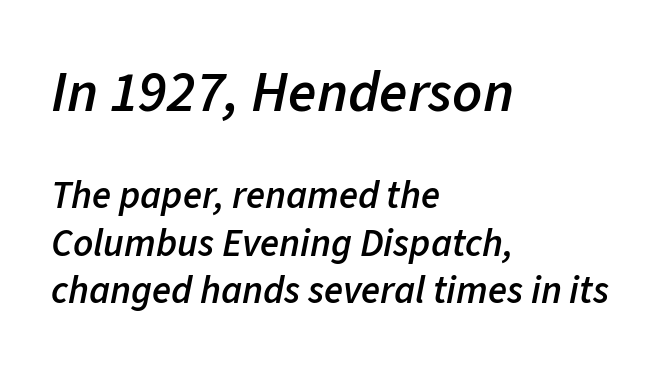
{"italic": "yes", "lean": "right", "slant_degrees": 11, "bold": "semi", "weight": "semibold", "width": "normal", "stroke_contrast": "low", "x_height": "medium", "monospaced": "no", "underline": "no", "align": "left", "line_spacing_ratio": 1.22, "letter_spacing": "normal", "letter_spacing_em": 0.0, "larger_block": "first", "size_ratio": 1.49, "glyph_px": 58}
